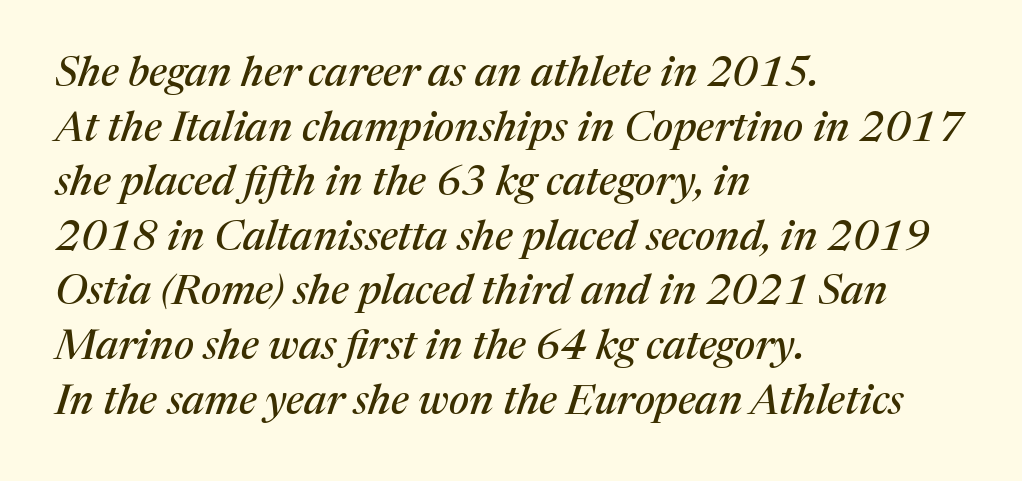
The image shows 42 px serif type, italic (leaning right); set left-aligned, normal line spacing (1.3x), normal letter spacing, not underlined; medium stroke contrast and a medium x-height.
